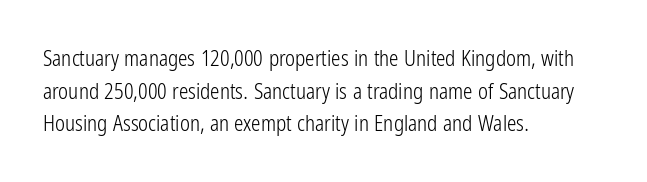
Q: Is the text bold? A: No.
Q: Is the text italic (slanted)? A: No, it is upright.
Q: Is the text underlined? A: No.
Q: How is the paragraph aligned? A: Left-aligned.
Q: Is the spacing between letters normal or unusually wide? A: Normal.
Q: Is the spacing between lines tight, normal or loose? A: Normal.
